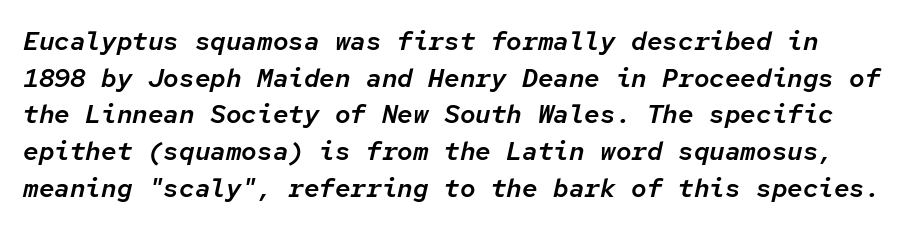
{"italic": "yes", "lean": "right", "slant_degrees": 12, "underline": "no", "line_spacing": "normal", "line_spacing_ratio": 1.41, "letter_spacing": "normal", "letter_spacing_em": 0.0, "glyph_px": 26}
